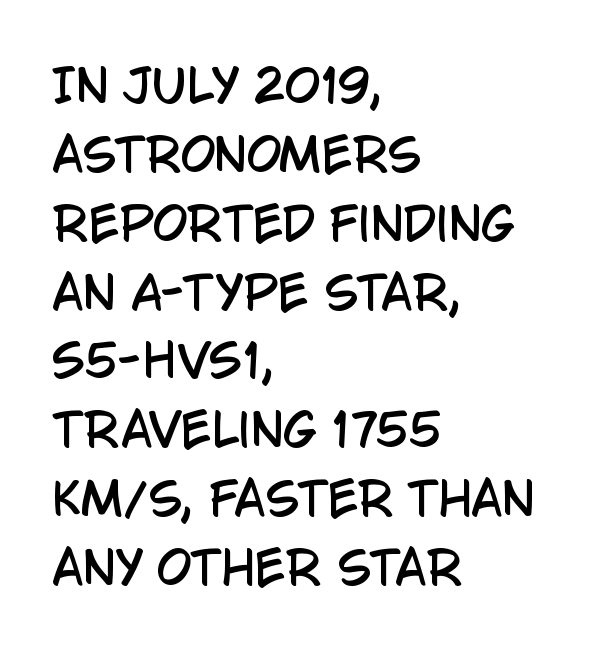
Q: Is the text italic (slanted)? A: No, it is upright.
Q: Is the typeface a serif or a sans-serif typeface? A: Sans-serif.
Q: Is the text underlined? A: No.
Q: How is the paragraph aligned? A: Left-aligned.
Q: Is the spacing between letters normal or unusually wide? A: Normal.
Q: Is the spacing between lines tight, normal or loose? A: Normal.
Q: Width (condensed, normal, or wide)? A: Condensed.
Q: Stroke contrast? A: Low.
Q: x-height? A: Large.
Q: Monospaced? A: No.
